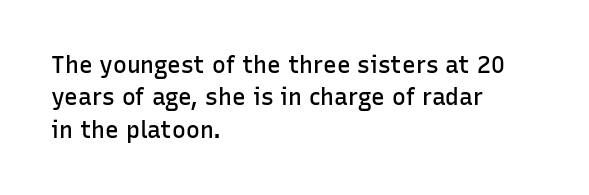
Q: Is the text bold? A: Semi-bold.
Q: Is the text italic (slanted)? A: No, it is upright.
Q: Is the text underlined? A: No.
Q: How is the paragraph aligned? A: Left-aligned.
Q: Is the spacing between letters normal or unusually wide? A: Normal.
Q: Is the spacing between lines tight, normal or loose? A: Normal.
